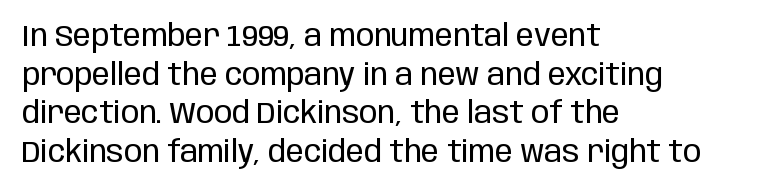
Regular leading. Do the letters lean? They stand straight. Default kerning and tracking; the words read as compact shapes. Leftover space on each line is placed entirely after the last word. Is this a sans? Yes — the strokes have no serifs.
